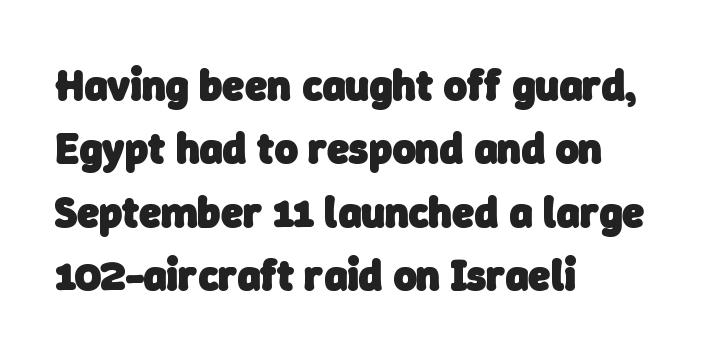
{"serif": "no", "bold": "yes", "weight": "heavy", "width": "normal", "stroke_contrast": "low", "x_height": "medium", "monospaced": "no", "underline": "no", "align": "left", "line_spacing": "normal", "line_spacing_ratio": 1.44, "letter_spacing": "normal", "letter_spacing_em": 0.0, "glyph_px": 44}
